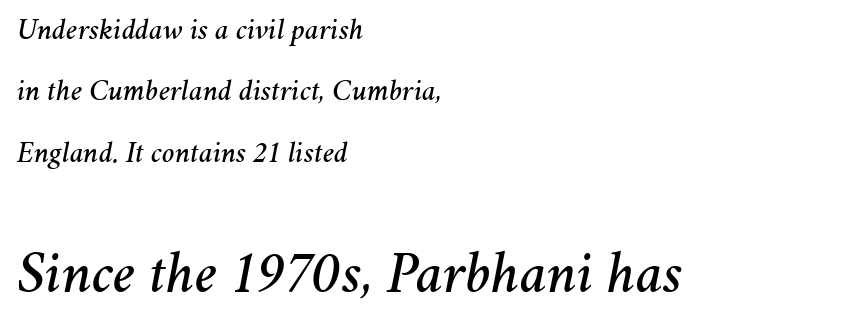
The image shows 59 px text type, italic (leaning right); set left-aligned, loose line spacing (2.05x), normal letter spacing, not underlined; the second (bottom) block is 1.97x larger; medium stroke contrast and a medium x-height.
